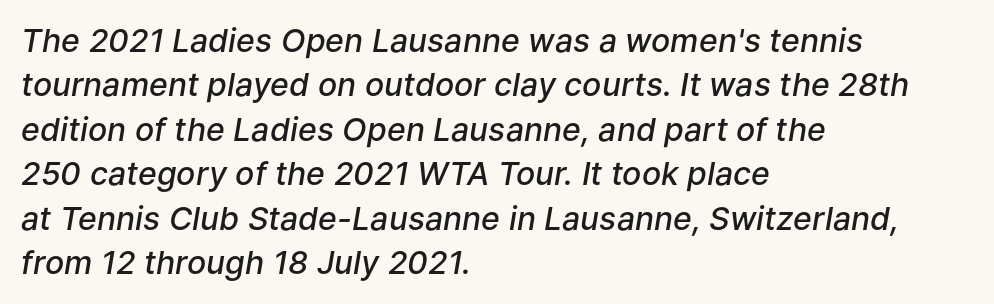
{"italic": "yes", "lean": "right", "slant_degrees": 9, "bold": "semi", "weight": "semibold", "width": "normal", "stroke_contrast": "low", "x_height": "medium", "monospaced": "no", "underline": "no", "align": "left", "line_spacing": "normal", "line_spacing_ratio": 1.39, "letter_spacing": "normal", "letter_spacing_em": 0.0, "glyph_px": 32}
